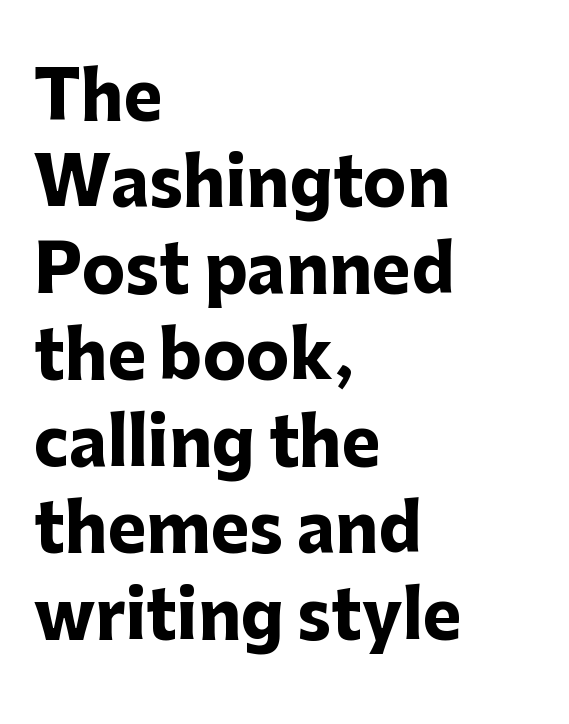
Q: Is the text bold? A: Yes.
Q: Is the text italic (slanted)? A: No, it is upright.
Q: Is the typeface a serif or a sans-serif typeface? A: Sans-serif.
Q: Is the text underlined? A: No.
Q: How is the paragraph aligned? A: Left-aligned.
Q: Is the spacing between letters normal or unusually wide? A: Normal.
Q: Is the spacing between lines tight, normal or loose? A: Normal.
Q: Width (condensed, normal, or wide)? A: Normal.
Q: Stroke contrast? A: Low.
Q: x-height? A: Medium.
Q: Monospaced? A: No.
